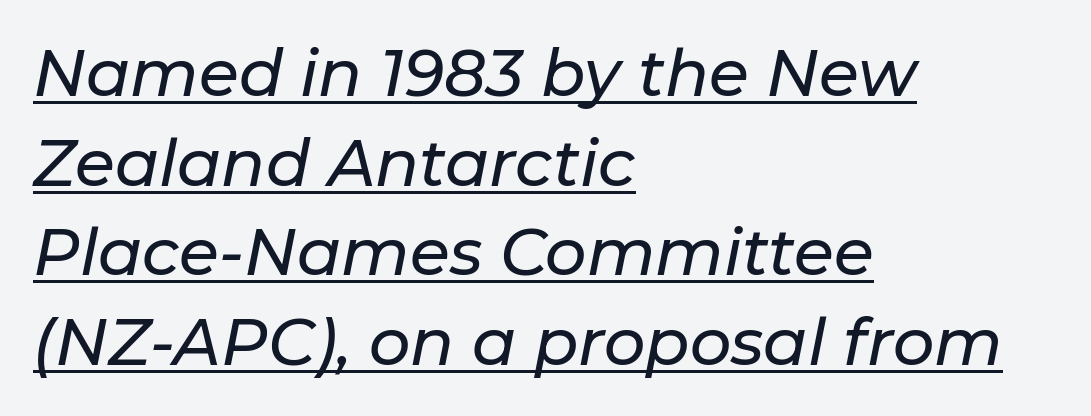
This block has exactly the height ordinary leading produces. Characters follow at the spacing the type designer built in. Think of a printed novel: that variable character pitch is what you see here. The text block is weighted toward the left margin, trailing off unevenly rightward. The font's italic variant was chosen for this text.
